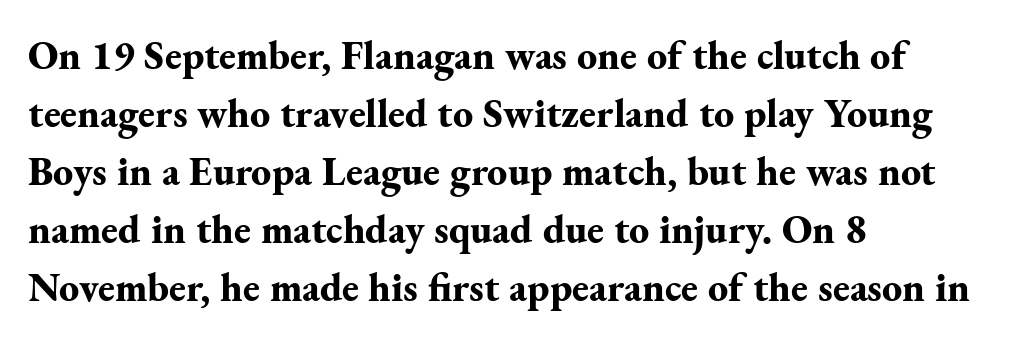
The image shows 40 px bold serif type, upright; set left-aligned, normal line spacing (1.45x), normal letter spacing, not underlined; medium stroke contrast and a small x-height.
